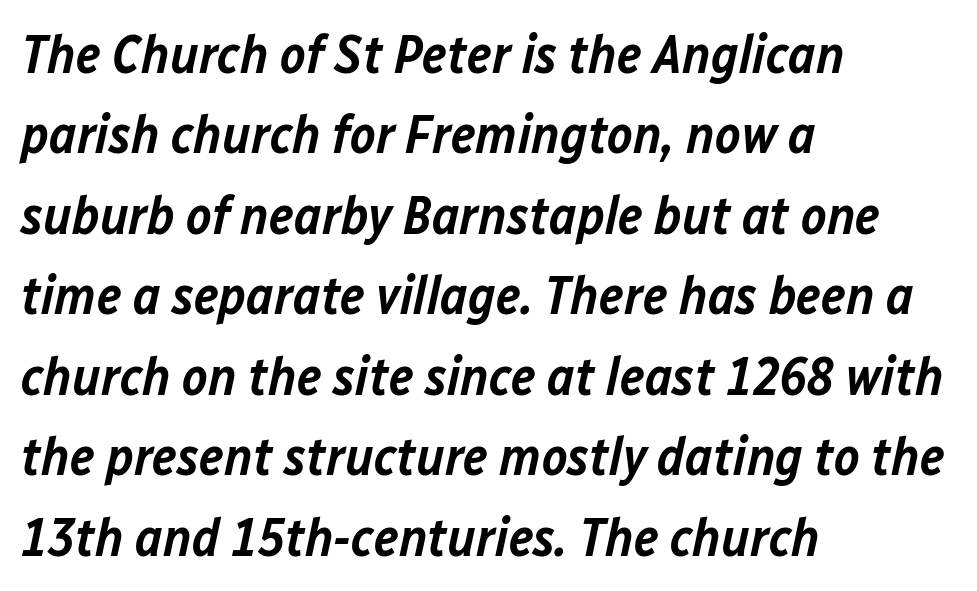
Q: Is the text bold? A: Semi-bold.
Q: Is the text italic (slanted)? A: Yes, it leans right by about 12 degrees.
Q: Is the text underlined? A: No.
Q: How is the paragraph aligned? A: Left-aligned.
Q: Is the spacing between letters normal or unusually wide? A: Normal.
Q: Is the spacing between lines tight, normal or loose? A: Normal.
Q: Width (condensed, normal, or wide)? A: Normal.
Q: Stroke contrast? A: Low.
Q: x-height? A: Medium.
Q: Monospaced? A: No.
